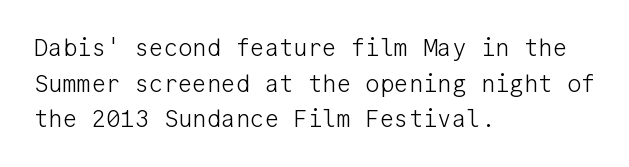
Q: Is the text bold? A: No.
Q: Is the text italic (slanted)? A: No, it is upright.
Q: Is the text underlined? A: No.
Q: How is the paragraph aligned? A: Left-aligned.
Q: Is the spacing between letters normal or unusually wide? A: Normal.
Q: Is the spacing between lines tight, normal or loose? A: Normal.
